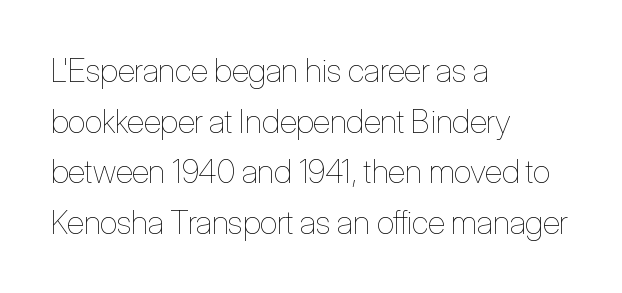
Each word holds together tightly as a unit, with standard inter-letter gaps. A classic flush-left, rag-right setting is used for this passage. The typesetting does not lean heavy: it is not bold. Looks like regular typesetting: each glyph gets only the width it needs. The space between consecutive lines is moderate. A clean baseline with only descenders dipping below it.
